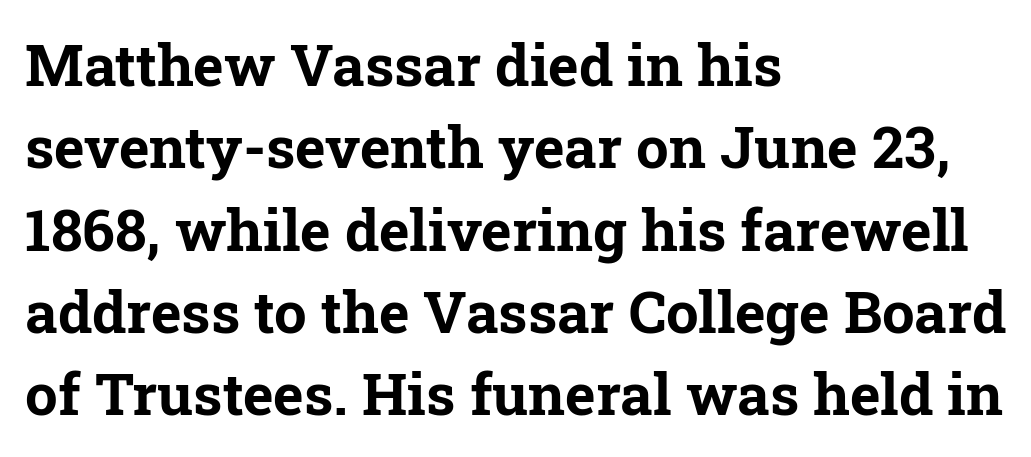
The image shows 58 px bold serif type, upright; set left-aligned, normal line spacing (1.42x), normal letter spacing, not underlined; low stroke contrast and a medium x-height.
